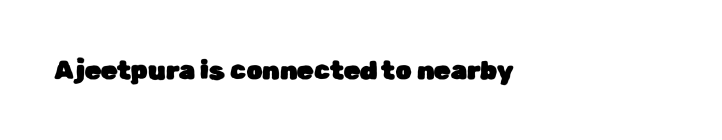
Q: Is the text italic (slanted)? A: No, it is upright.
Q: Is the text underlined? A: No.
Q: How is the paragraph aligned? A: Left-aligned.
Q: Is the spacing between letters normal or unusually wide? A: Normal.
